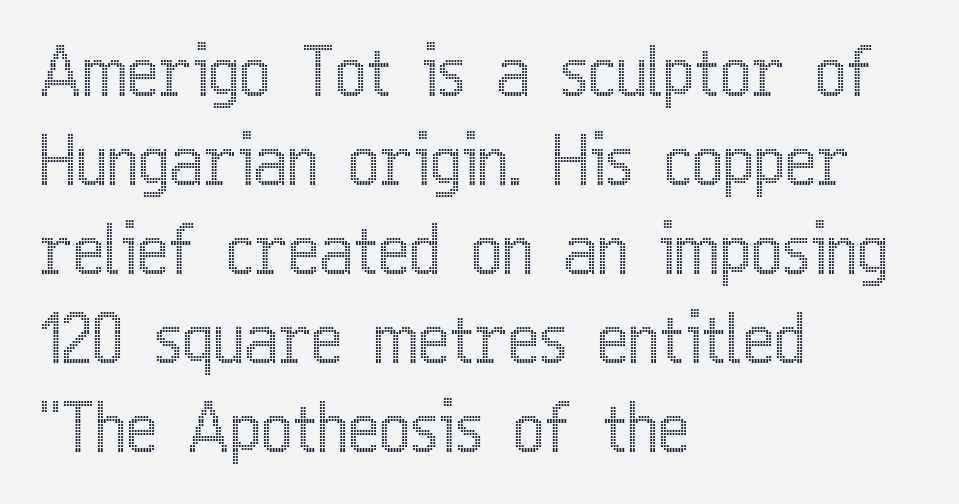
Q: Is the text italic (slanted)? A: No, it is upright.
Q: Is the text underlined? A: No.
Q: How is the paragraph aligned? A: Left-aligned.
Q: Is the spacing between letters normal or unusually wide? A: Normal.
Q: Is the spacing between lines tight, normal or loose? A: Normal.
Q: Width (condensed, normal, or wide)? A: Condensed.
Q: x-height? A: Medium.
Q: Monospaced? A: No.
